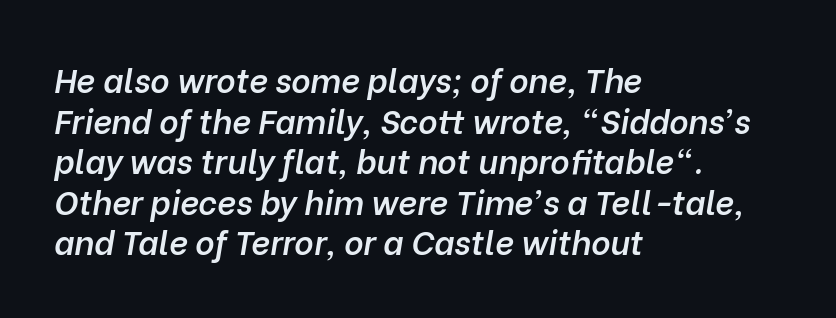
Q: Is the text bold? A: Semi-bold.
Q: Is the text italic (slanted)? A: Yes, it leans right by about 10 degrees.
Q: Is the text underlined? A: No.
Q: How is the paragraph aligned? A: Left-aligned.
Q: Is the spacing between letters normal or unusually wide? A: Normal.
Q: Width (condensed, normal, or wide)? A: Normal.
Q: Stroke contrast? A: Low.
Q: x-height? A: Medium.
Q: Monospaced? A: No.
